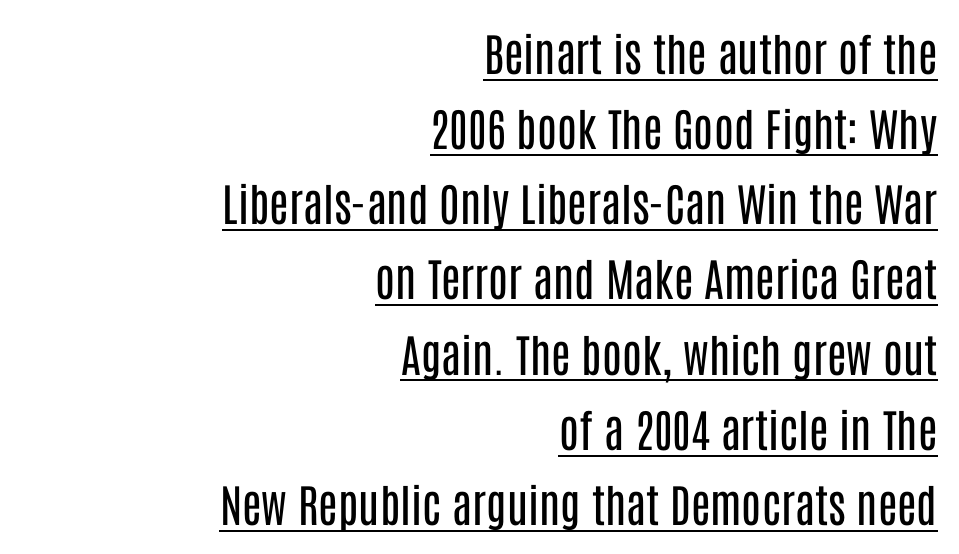
Proportional: the letters do not fall into vertical columns. Check the space under the baseline: a stroke is drawn there. Nothing unusual about the tracking: characters are spaced as the font intends. The paragraph has a hard right edge and a soft left edge.
